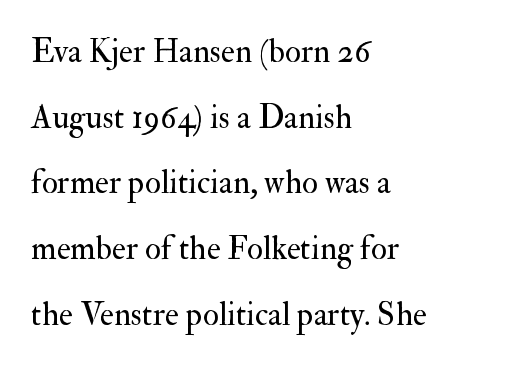
The image shows 33 px regular-weight serif type, upright; set left-aligned, loose line spacing (1.99x), normal letter spacing, not underlined; medium stroke contrast and a small x-height.
